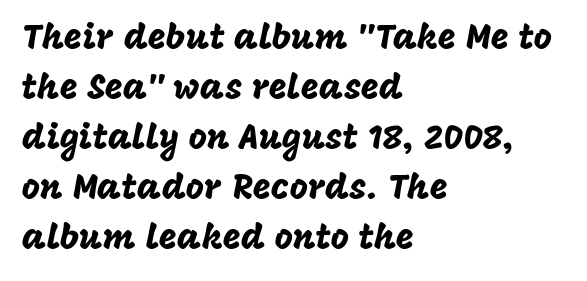
Q: Is the text italic (slanted)? A: Yes.
Q: Is the typeface a serif or a sans-serif typeface? A: Sans-serif.
Q: Is the text underlined? A: No.
Q: How is the paragraph aligned? A: Left-aligned.
Q: Is the spacing between letters normal or unusually wide? A: Normal.
Q: Is the spacing between lines tight, normal or loose? A: Normal.
Q: Width (condensed, normal, or wide)? A: Normal.
Q: Stroke contrast? A: Low.
Q: x-height? A: Large.
Q: Monospaced? A: No.
